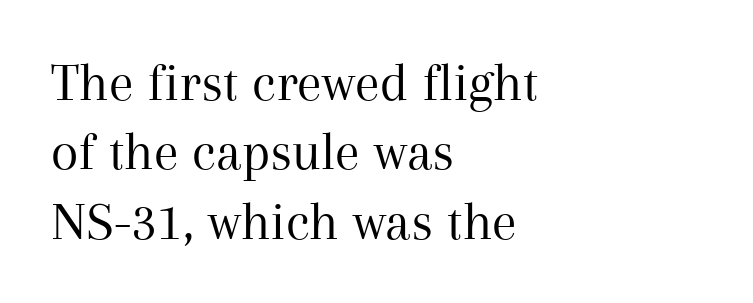
{"serif": "yes", "italic": "no", "bold": "no", "weight": "regular", "width": "normal", "stroke_contrast": "medium", "x_height": "medium", "monospaced": "no", "underline": "no", "align": "left", "line_spacing_ratio": 1.24, "letter_spacing": "normal", "letter_spacing_em": 0.0, "glyph_px": 56}
